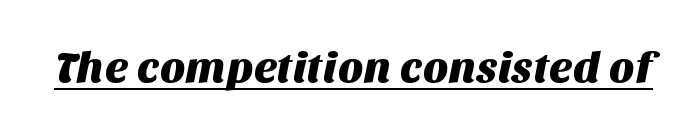
Quick note: underline on. The designer went with a sans here, leaving each stem footless. The line texture is even and compact thanks to regular tracking. Do the characters align in a grid? No, the font is proportional.
